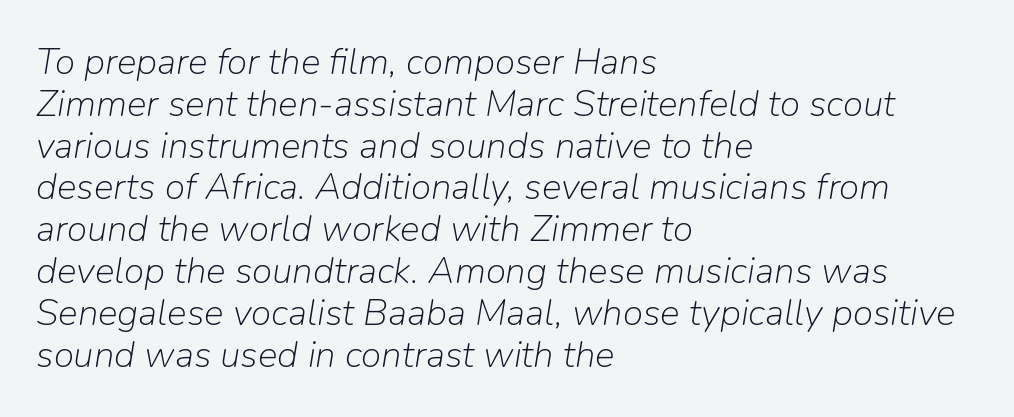
The image shows 37 px light type, italic (leaning right); set left-aligned, tight line spacing (1.13x), normal letter spacing, not underlined; low stroke contrast and a medium x-height.
